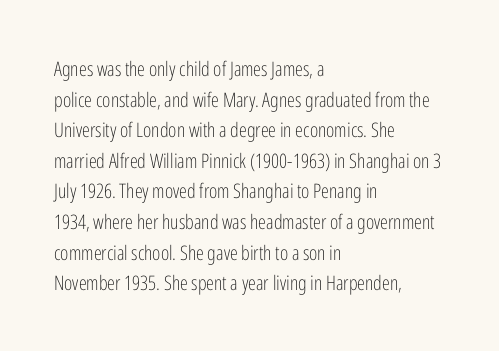
If you drew a line through each stem, it would be perfectly vertical. Students, observe: this is what conventionally led text looks like. Alignment: flush left. Decoration check: the copy has no underline.
